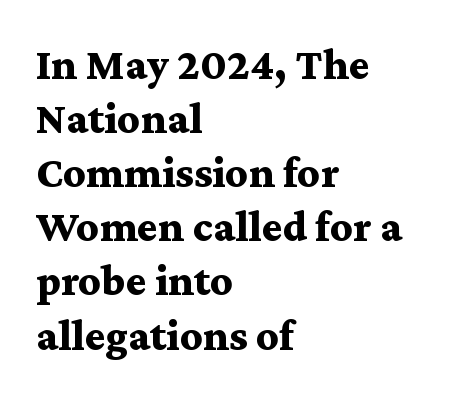
The image shows 44 px bold, wide serif type, upright; set left-aligned, line spacing 1.23x, normal letter spacing, not underlined; medium stroke contrast and a medium x-height.
